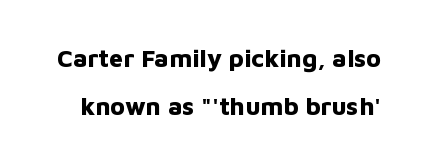
Is there any slant? The stems are plumb. Observe the ordinary spacing: letters are neighbours, not strangers. Glance below the letters and you will spot only blank space. Caption: bold face, heavy strokes. Students, observe: this is what heavily led, spacious text looks like.
